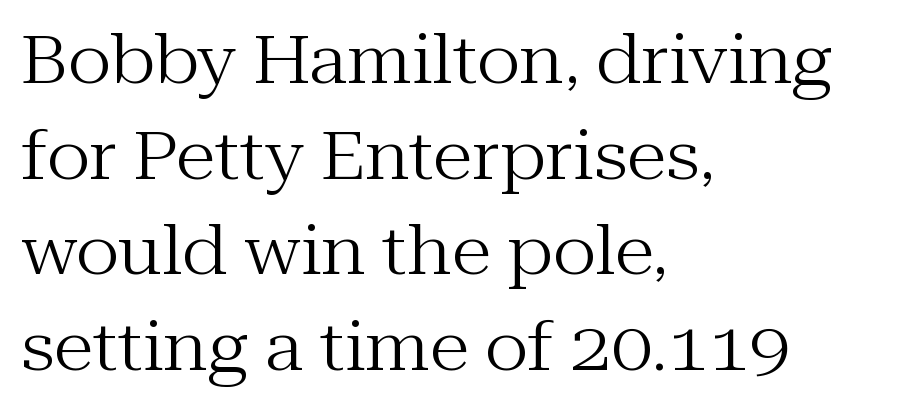
Q: Is the text bold? A: No.
Q: Is the text italic (slanted)? A: No, it is upright.
Q: Is the typeface a serif or a sans-serif typeface? A: Serif.
Q: Is the text underlined? A: No.
Q: How is the paragraph aligned? A: Left-aligned.
Q: Is the spacing between letters normal or unusually wide? A: Normal.
Q: Is the spacing between lines tight, normal or loose? A: Normal.
Q: Width (condensed, normal, or wide)? A: Normal.
Q: Stroke contrast? A: Medium.
Q: x-height? A: Medium.
Q: Monospaced? A: No.
